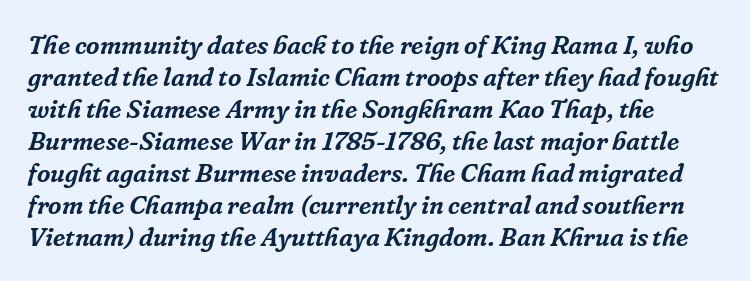
The image shows 26 px text type, italic (leaning right); set line spacing 1.23x, normal letter spacing, not underlined.
